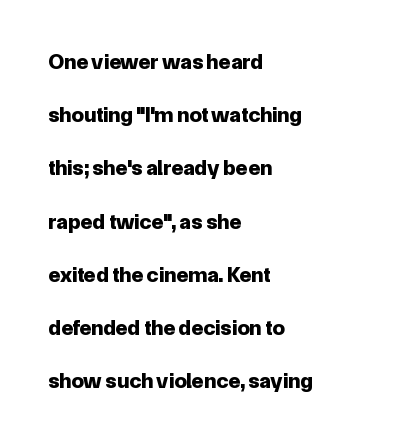
Q: Is the text bold? A: Yes.
Q: Is the text italic (slanted)? A: No, it is upright.
Q: Is the text underlined? A: No.
Q: How is the paragraph aligned? A: Left-aligned.
Q: Is the spacing between letters normal or unusually wide? A: Normal.
Q: Is the spacing between lines tight, normal or loose? A: Loose.
